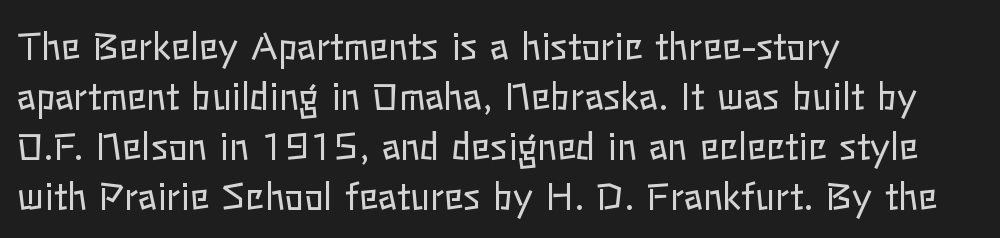
The image shows 36 px regular-weight type, upright; set left-aligned, normal line spacing (1.39x), normal letter spacing, not underlined; low stroke contrast and a medium x-height.
